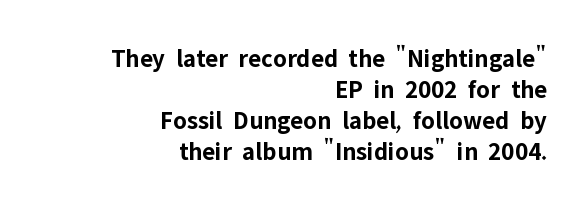
The image shows 26 px bold type, upright; set right-aligned, line spacing 1.19x, normal letter spacing, not underlined.
